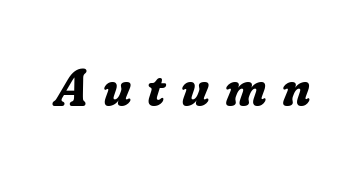
The image shows 53 px bold serif type, italic (leaning right); set unusually wide letter spacing (+0.29 em), not underlined; low stroke contrast and a small x-height.
